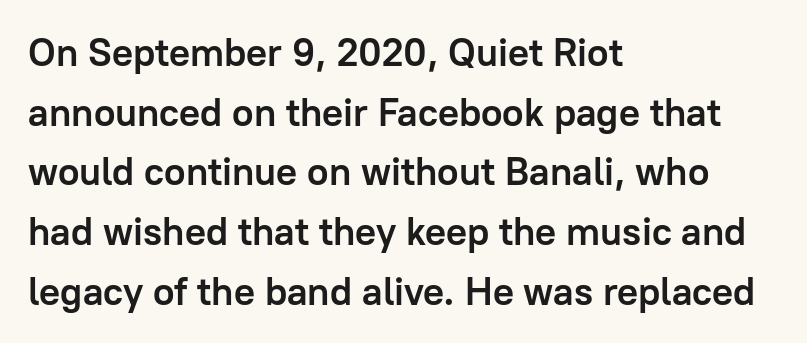
Q: Is the text bold? A: Yes.
Q: Is the text italic (slanted)? A: No, it is upright.
Q: Is the typeface a serif or a sans-serif typeface? A: Sans-serif.
Q: Is the text underlined? A: No.
Q: How is the paragraph aligned? A: Left-aligned.
Q: Is the spacing between letters normal or unusually wide? A: Normal.
Q: Is the spacing between lines tight, normal or loose? A: Normal.
Q: Width (condensed, normal, or wide)? A: Normal.
Q: Stroke contrast? A: Low.
Q: x-height? A: Medium.
Q: Monospaced? A: No.
